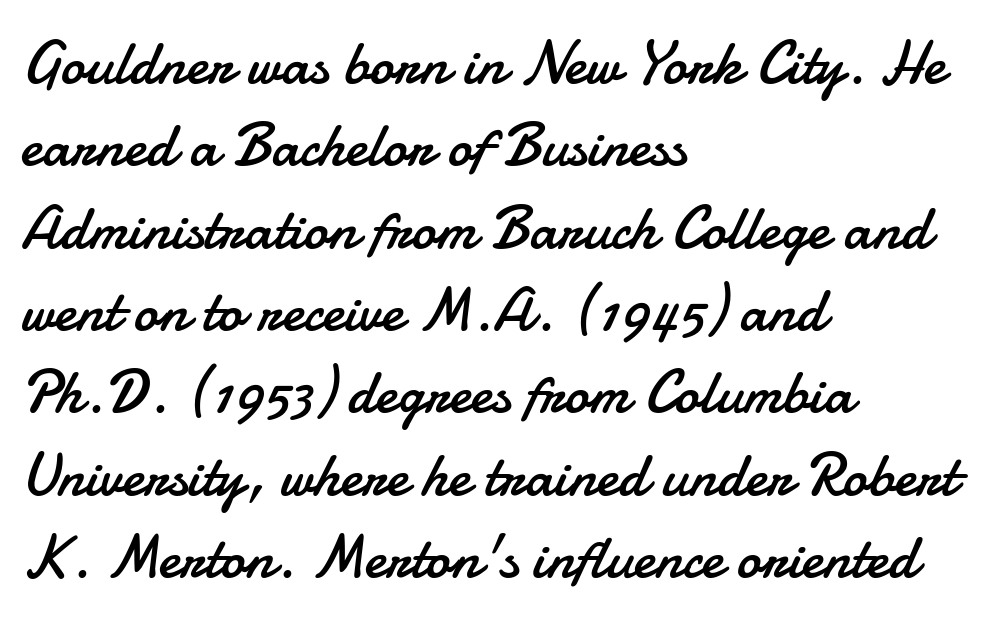
{"serif": "no", "bold": "no", "weight": "regular", "width": "normal", "stroke_contrast": "low", "x_height": "small", "monospaced": "no", "underline": "no", "align": "left", "line_spacing": "normal", "line_spacing_ratio": 1.35, "letter_spacing": "normal", "letter_spacing_em": 0.0, "glyph_px": 61}
